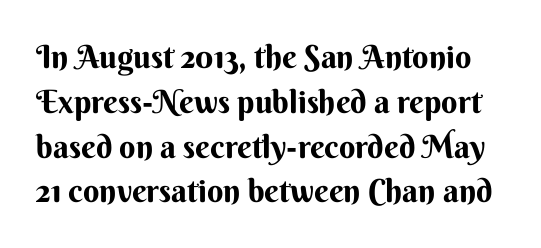
Posture: straight, roman, zero tilt. Reading down the column, the eye jumps a familiar distance to each next line. Glance below the letters and you will spot only blank space. Unlike a traditional serif, this face leaves its strokes unadorned. The passage shown is typed in a proportional face where columns would drift.
